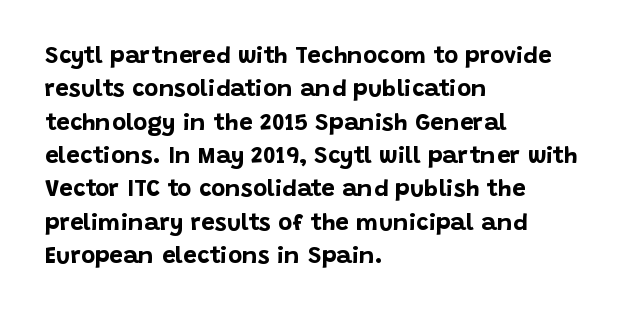
The image shows 24 px bold type, upright; set left-aligned, normal line spacing (1.39x), normal letter spacing, not underlined.
